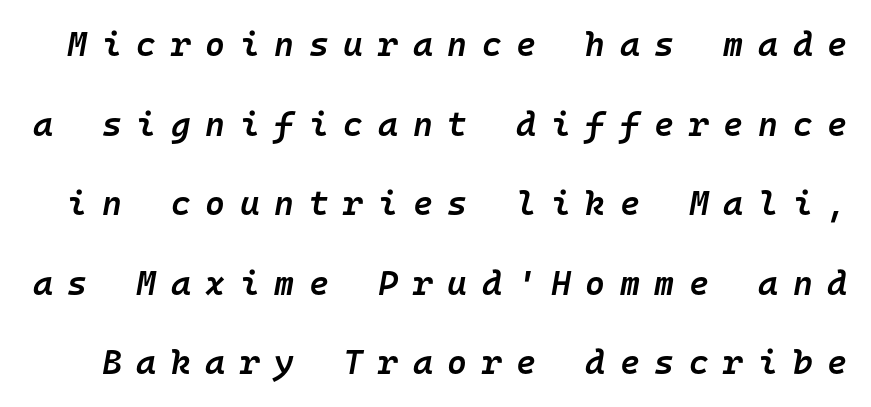
Spacing between characters has been opened up far beyond the box default. The vertical gap from one line to the next is large. Compared with ordinary roman type, these characters are visibly tilted. No word sits above an underline. The face used here is monospaced, like something from a code editor. In terms of weight, the rendering is demibold, just under bold.
